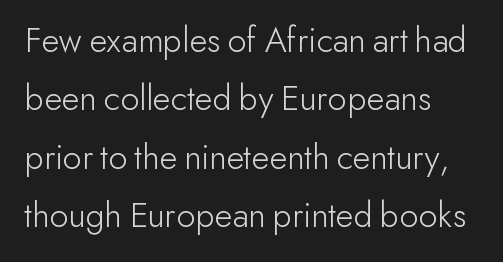
Q: Is the text bold? A: No.
Q: Is the text italic (slanted)? A: No, it is upright.
Q: Is the typeface a serif or a sans-serif typeface? A: Sans-serif.
Q: Is the text underlined? A: No.
Q: How is the paragraph aligned? A: Left-aligned.
Q: Is the spacing between letters normal or unusually wide? A: Normal.
Q: Is the spacing between lines tight, normal or loose? A: Normal.
Q: Width (condensed, normal, or wide)? A: Normal.
Q: Stroke contrast? A: Low.
Q: x-height? A: Small.
Q: Monospaced? A: No.
